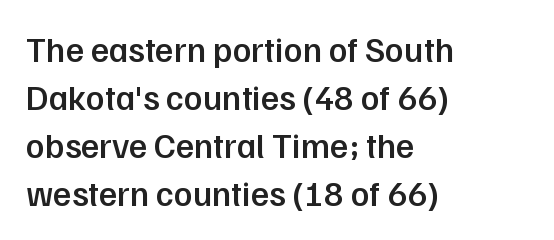
{"serif": "no", "italic": "no", "bold": "semi", "weight": "semibold", "width": "normal", "stroke_contrast": "low", "x_height": "medium", "monospaced": "no", "underline": "no", "align": "left", "line_spacing": "normal", "line_spacing_ratio": 1.37, "letter_spacing": "normal", "letter_spacing_em": 0.0, "glyph_px": 35}
